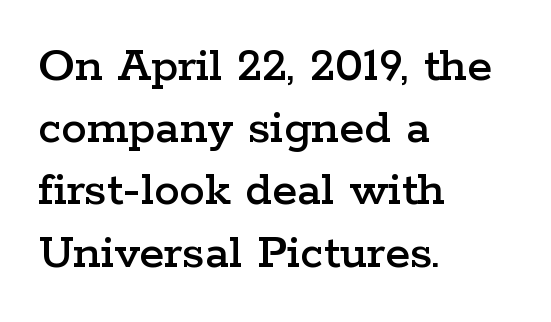
{"serif": "yes", "italic": "no", "width": "wide", "stroke_contrast": "low", "x_height": "medium", "monospaced": "no", "underline": "no", "align": "left", "line_spacing_ratio": 1.22, "letter_spacing": "normal", "letter_spacing_em": 0.0, "glyph_px": 51}
